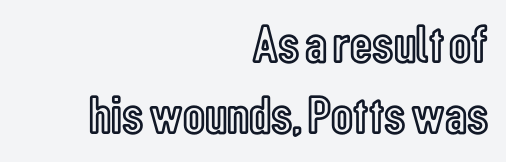
The image shows 54 px condensed type, upright; set right-aligned, normal line spacing (1.31x), normal letter spacing, not underlined; a medium x-height.
